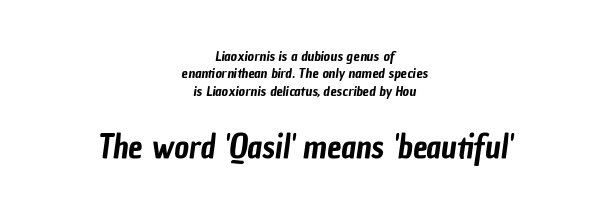
The image shows 32 px condensed sans-serif type; set centered, normal line spacing (1.25x), normal letter spacing, not underlined; the second (bottom) block is 2.29x larger; low stroke contrast and a medium x-height.
